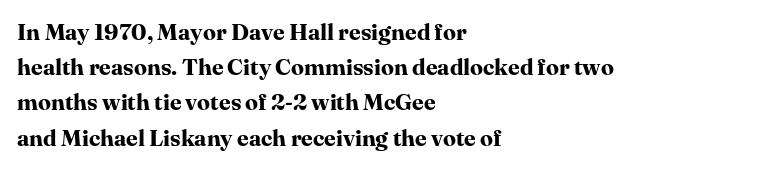
Q: Is the text bold? A: Yes.
Q: Is the text italic (slanted)? A: No, it is upright.
Q: Is the text underlined? A: No.
Q: How is the paragraph aligned? A: Left-aligned.
Q: Is the spacing between letters normal or unusually wide? A: Normal.
Q: Is the spacing between lines tight, normal or loose? A: Normal.
